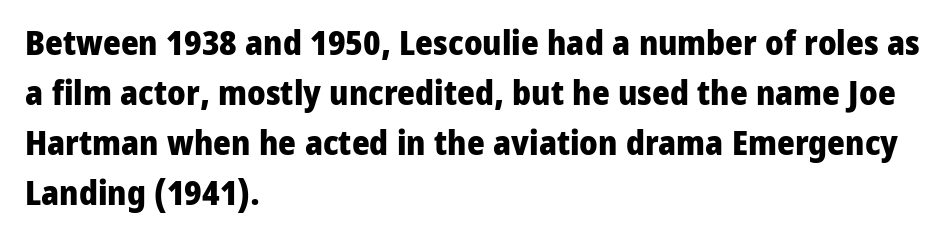
The letters sit at their default tracking, neither squeezed nor spread. Leading: standard. The type family on display is of the sans-serif kind. In terms of posture, this sample is upright.
